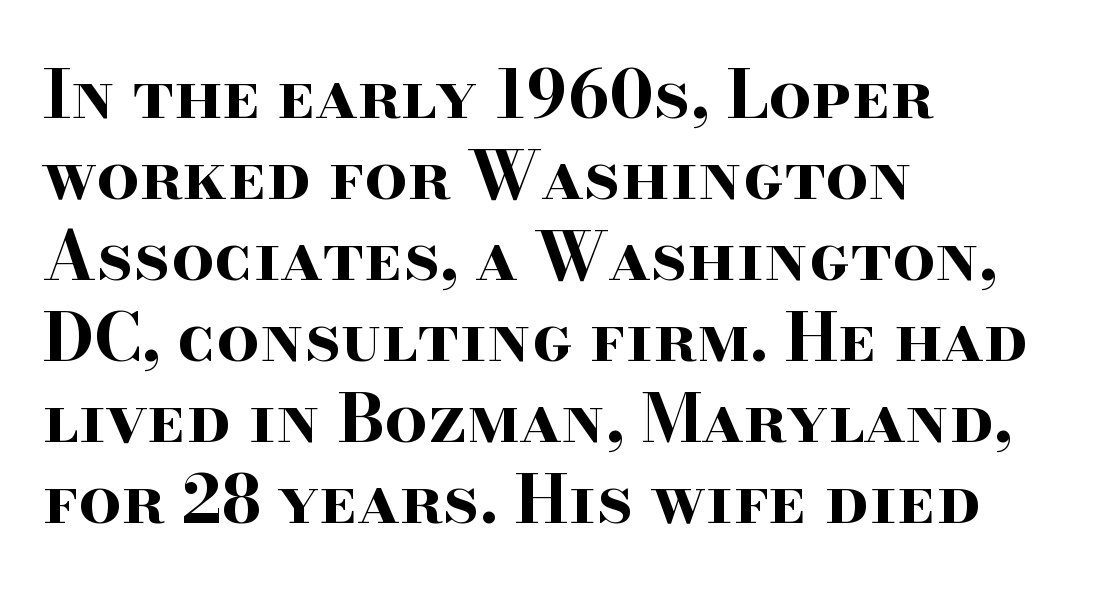
Q: Is the text bold? A: Yes.
Q: Is the text italic (slanted)? A: No, it is upright.
Q: Is the typeface a serif or a sans-serif typeface? A: Serif.
Q: Is the text underlined? A: No.
Q: How is the paragraph aligned? A: Left-aligned.
Q: Is the spacing between letters normal or unusually wide? A: Normal.
Q: Width (condensed, normal, or wide)? A: Wide.
Q: Stroke contrast? A: High.
Q: x-height? A: Small.
Q: Monospaced? A: No.
